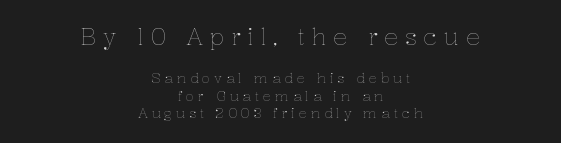
Bigger letters appear in the top chunk; the bottom chunk is reduced. Lines of text with bare space underneath. A centered setting, common on invitations and titles, is used for this passage. Compared with a typical body face, this is equally light or lighter still.
